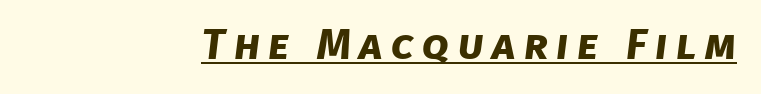
{"serif": "no", "bold": "yes", "weight": "bold", "width": "normal", "stroke_contrast": "low", "x_height": "large", "monospaced": "no", "underline": "yes", "letter_spacing": "wide", "letter_spacing_em": 0.2, "glyph_px": 43}
